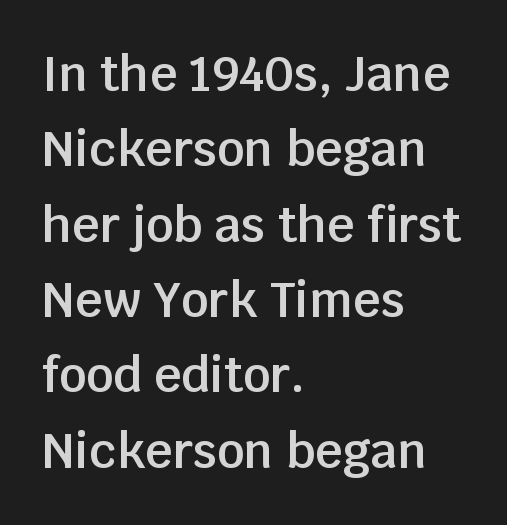
The image shows 48 px semibold sans-serif type, upright; set left-aligned, normal line spacing (1.57x), normal letter spacing, not underlined; low stroke contrast and a large x-height.
